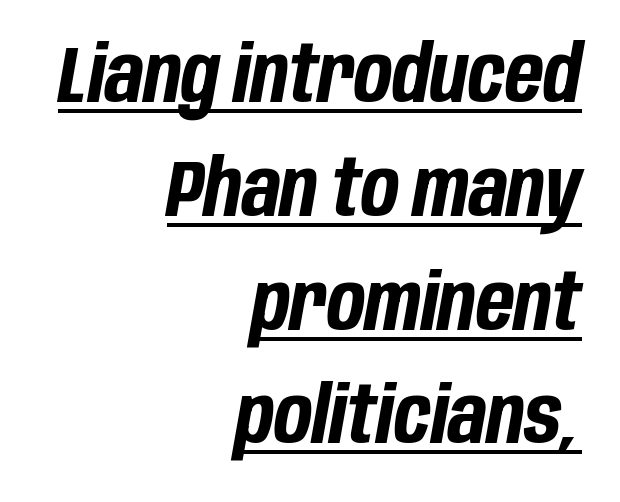
The image shows 79 px bold, condensed type, italic (leaning right); set right-aligned, normal line spacing (1.44x), normal letter spacing, underlined; low stroke contrast and a large x-height.
